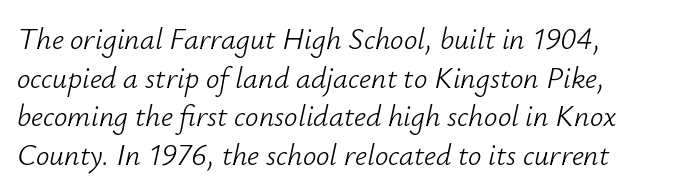
{"italic": "yes", "lean": "right", "slant_degrees": 12, "bold": "no", "weight": "light", "width": "normal", "stroke_contrast": "low", "x_height": "small", "monospaced": "no", "underline": "no", "align": "left", "line_spacing": "normal", "line_spacing_ratio": 1.29, "letter_spacing": "normal", "letter_spacing_em": 0.0, "glyph_px": 30}
